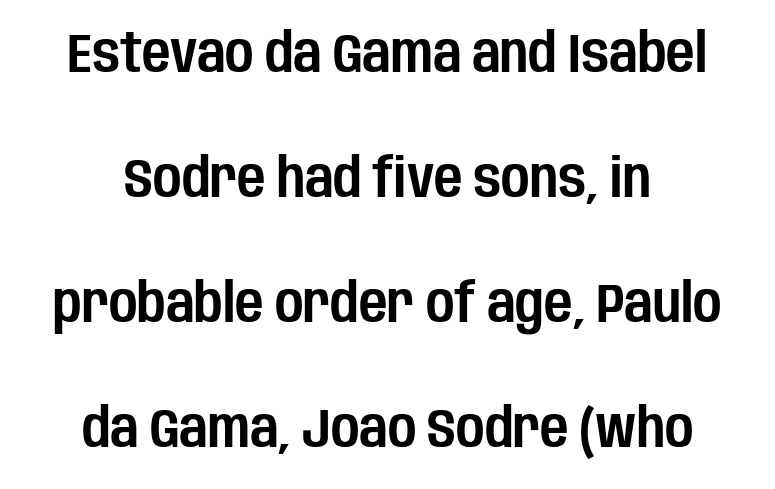
In terms of letterspacing, this is plain default setting. Decoration check: the copy has no underline. Line spacing here is loose. Stroke terminals: plain, sans-serif. Varying glyph widths throughout — classic text-font behaviour. The typography opts for an upright posture over an oblique one.
